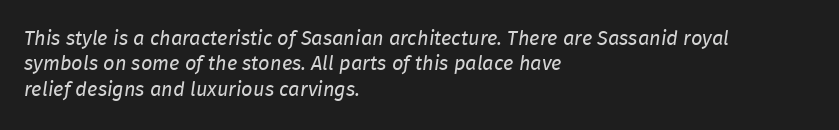
{"italic": "yes", "lean": "right", "slant_degrees": 8, "bold": "no", "underline": "no", "align": "left", "line_spacing": "normal", "line_spacing_ratio": 1.27, "letter_spacing": "normal", "letter_spacing_em": 0.0, "glyph_px": 20}
